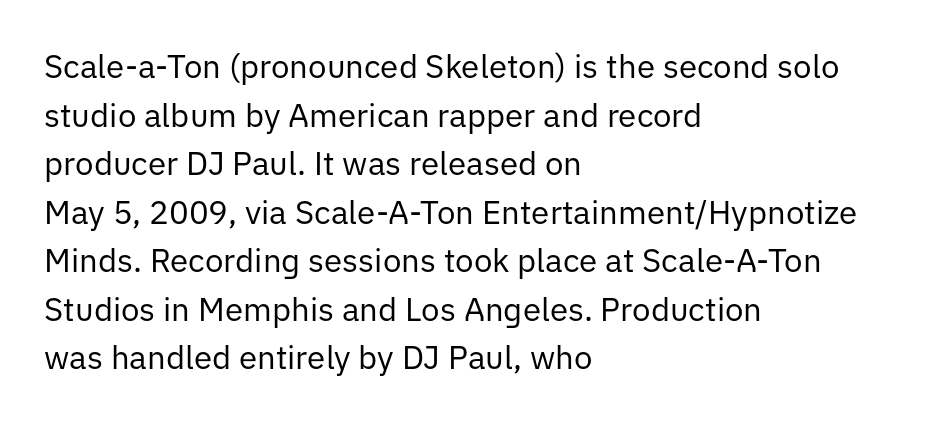
The image shows 33 px regular-weight sans-serif type, upright; set left-aligned, normal line spacing (1.47x), normal letter spacing, not underlined; low stroke contrast and a medium x-height.
